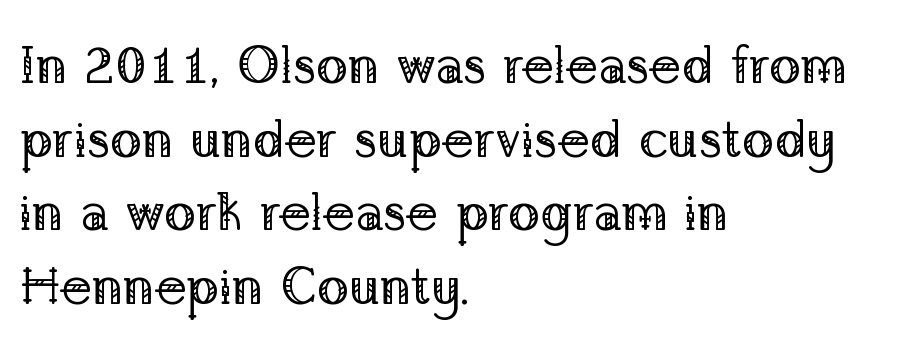
Think of a printed novel: that variable character pitch is what you see here. Does extra space separate the letters? No, they use regular spacing. Counters stay open thanks to moderate or lighter strokes. It's the straight-up-and-down kind of type. What kind of face is this? One with serifs.
